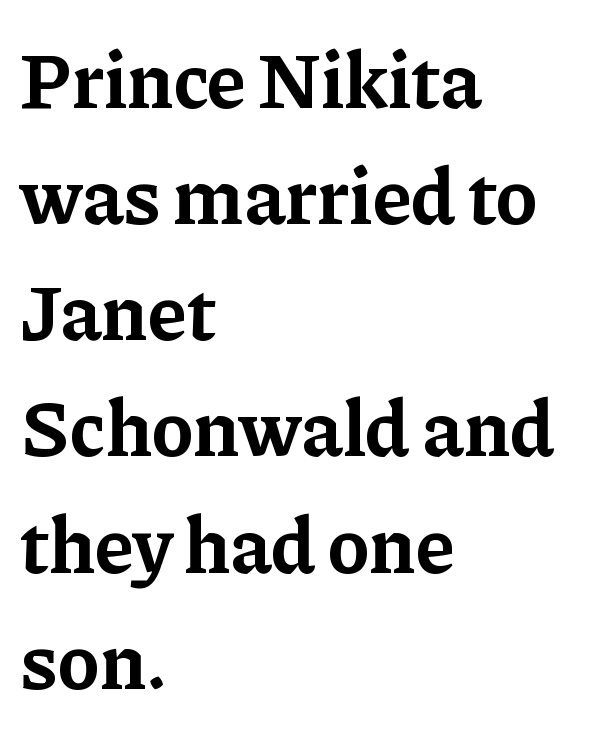
{"serif": "yes", "italic": "no", "bold": "yes", "weight": "bold", "width": "normal", "stroke_contrast": "low", "x_height": "medium", "monospaced": "no", "underline": "no", "align": "left", "line_spacing": "normal", "line_spacing_ratio": 1.47, "letter_spacing": "normal", "letter_spacing_em": 0.0, "glyph_px": 79}
